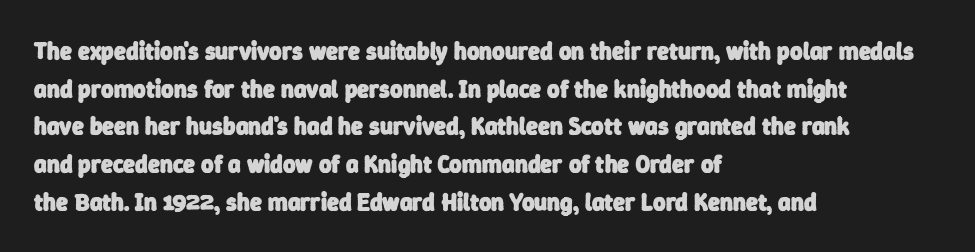
Q: Is the text bold? A: Yes.
Q: Is the text underlined? A: No.
Q: How is the paragraph aligned? A: Left-aligned.
Q: Is the spacing between letters normal or unusually wide? A: Normal.
Q: Is the spacing between lines tight, normal or loose? A: Normal.
